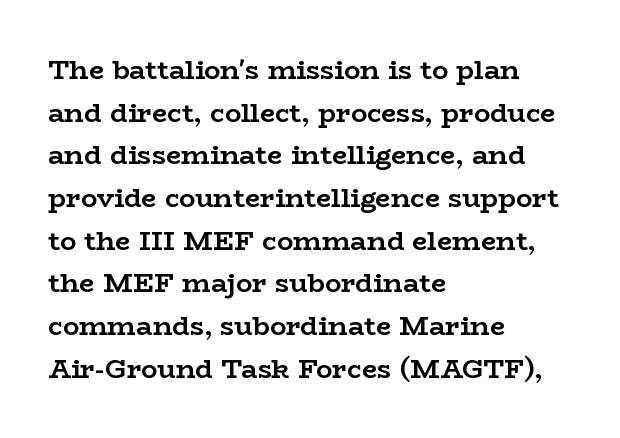
{"italic": "no", "bold": "yes", "underline": "no", "align": "left", "line_spacing": "normal", "line_spacing_ratio": 1.58, "letter_spacing": "normal", "letter_spacing_em": 0.0, "glyph_px": 27}
